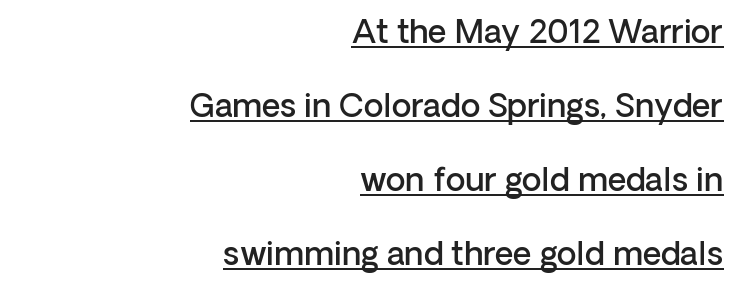
Q: Is the text bold? A: Semi-bold.
Q: Is the text italic (slanted)? A: No, it is upright.
Q: Is the typeface a serif or a sans-serif typeface? A: Sans-serif.
Q: Is the text underlined? A: Yes.
Q: How is the paragraph aligned? A: Right-aligned.
Q: Is the spacing between letters normal or unusually wide? A: Normal.
Q: Is the spacing between lines tight, normal or loose? A: Loose.
Q: Width (condensed, normal, or wide)? A: Normal.
Q: Stroke contrast? A: Low.
Q: x-height? A: Medium.
Q: Monospaced? A: No.
